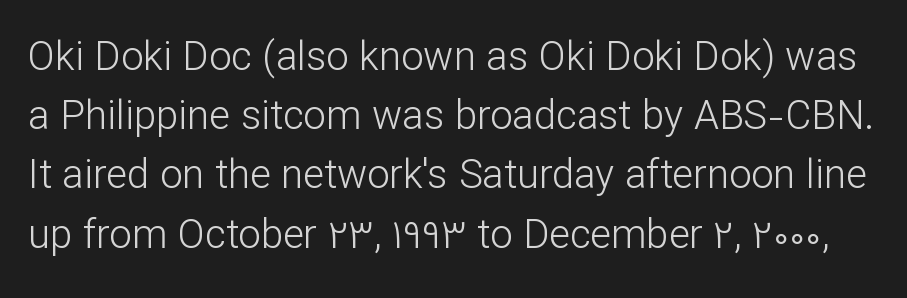
{"serif": "no", "italic": "no", "bold": "no", "weight": "light", "width": "normal", "stroke_contrast": "low", "x_height": "medium", "monospaced": "no", "underline": "no", "line_spacing": "normal", "line_spacing_ratio": 1.48, "letter_spacing": "normal", "letter_spacing_em": 0.0, "glyph_px": 40}
